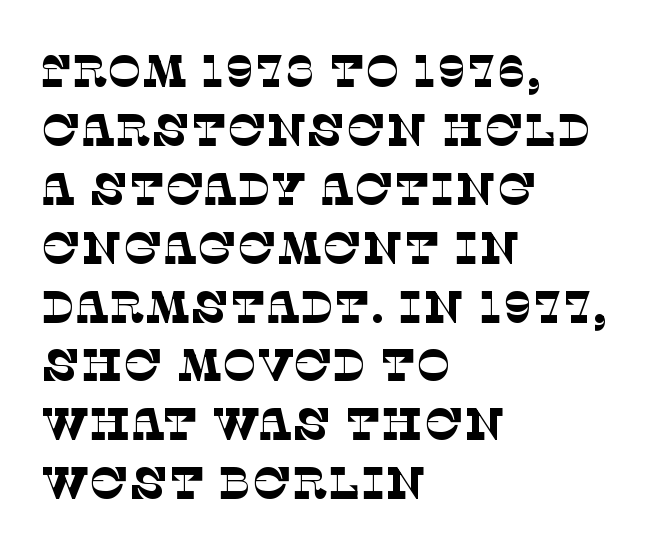
Q: Is the text bold? A: No.
Q: Is the typeface a serif or a sans-serif typeface? A: Serif.
Q: Is the text underlined? A: No.
Q: How is the paragraph aligned? A: Left-aligned.
Q: Is the spacing between letters normal or unusually wide? A: Normal.
Q: Is the spacing between lines tight, normal or loose? A: Normal.
Q: Width (condensed, normal, or wide)? A: Normal.
Q: Stroke contrast? A: Low.
Q: x-height? A: Large.
Q: Monospaced? A: No.
